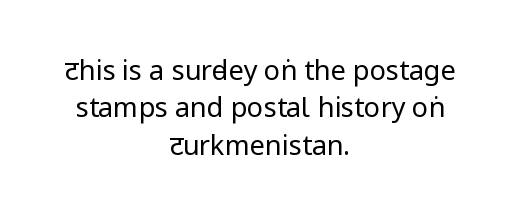
Q: Is the text bold? A: No.
Q: Is the text italic (slanted)? A: No, it is upright.
Q: Is the text underlined? A: No.
Q: How is the paragraph aligned? A: Centered.
Q: Is the spacing between letters normal or unusually wide? A: Normal.
Q: Is the spacing between lines tight, normal or loose? A: Normal.
